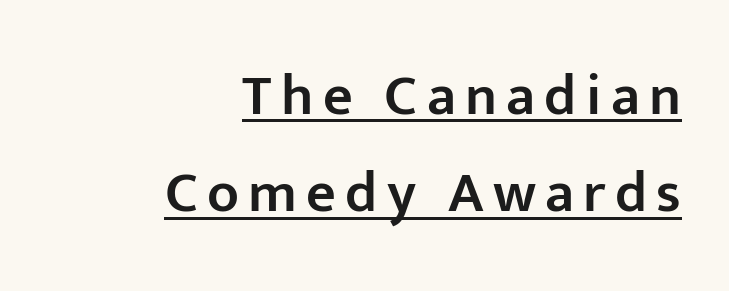
{"serif": "no", "italic": "no", "bold": "semi", "weight": "semibold", "width": "normal", "stroke_contrast": "low", "x_height": "medium", "monospaced": "no", "underline": "yes", "align": "right", "line_spacing": "normal", "line_spacing_ratio": 1.68, "glyph_px": 58}
